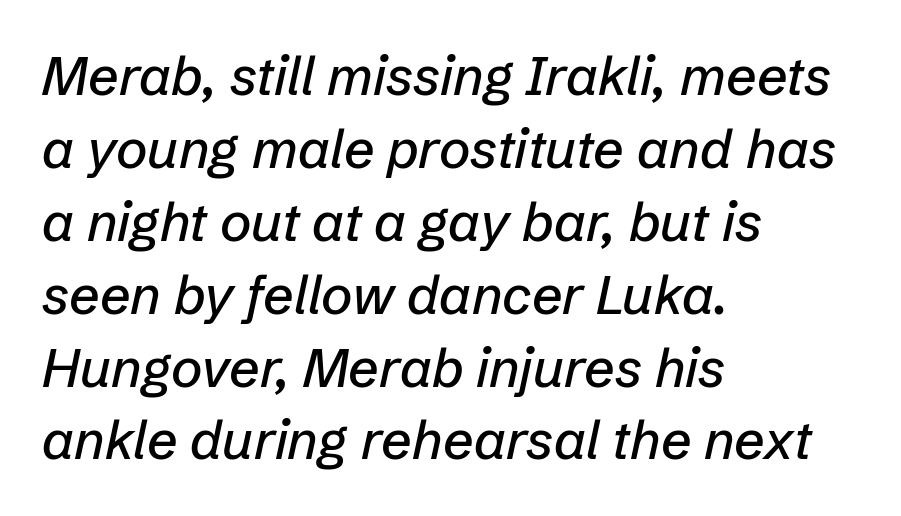
Q: Is the text italic (slanted)? A: Yes, it leans right by about 12 degrees.
Q: Is the text underlined? A: No.
Q: How is the paragraph aligned? A: Left-aligned.
Q: Is the spacing between letters normal or unusually wide? A: Normal.
Q: Is the spacing between lines tight, normal or loose? A: Normal.
Q: Width (condensed, normal, or wide)? A: Normal.
Q: Stroke contrast? A: Low.
Q: x-height? A: Medium.
Q: Monospaced? A: No.
